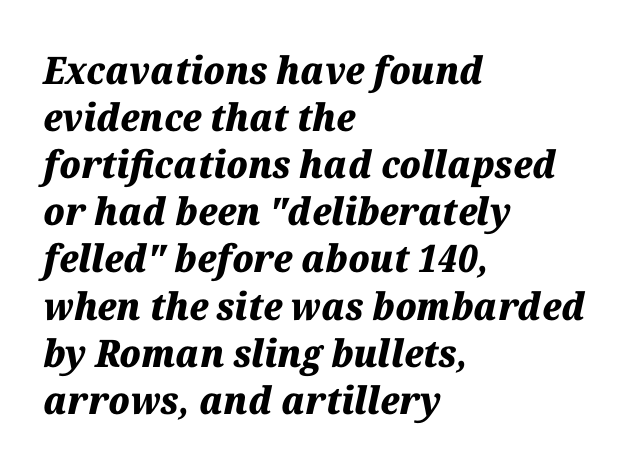
Decoration check: the copy has no underline. Do the characters align in a grid? No, the font is proportional. Heft: maximum for text — a bold. The gaps between neighbouring characters are ordinary and unremarkable. You can tell it's italic because the verticals aren't actually vertical.
